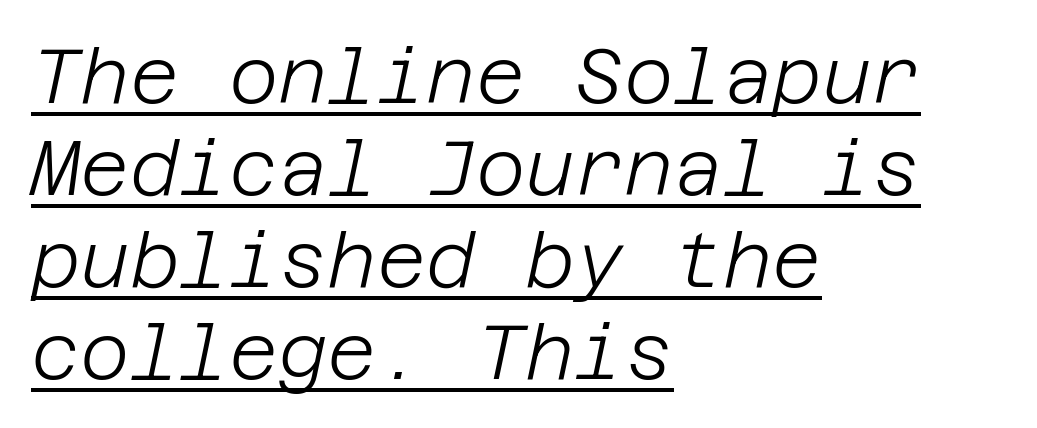
The image shows 76 px light type, italic (leaning right); set left-aligned, line spacing 1.21x, normal letter spacing, underlined; low stroke contrast and a large x-height.
